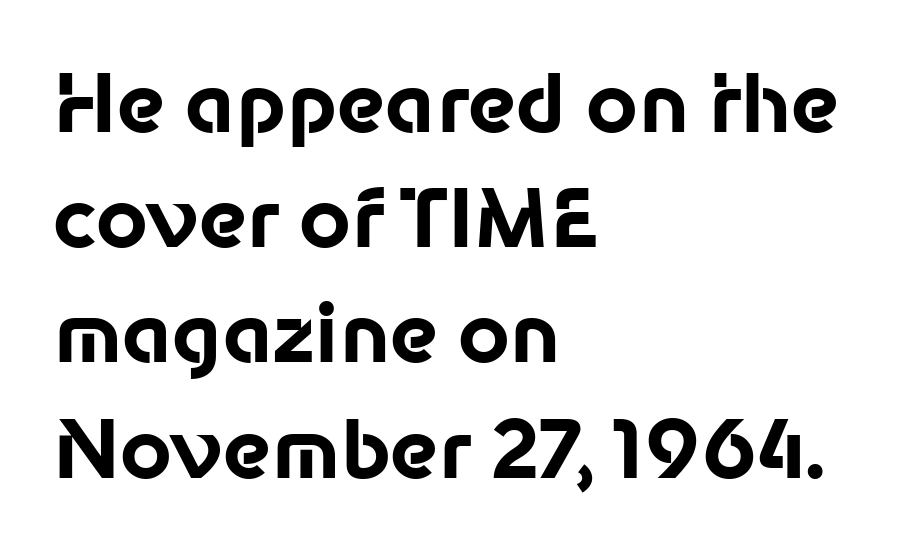
{"serif": "no", "italic": "no", "bold": "yes", "weight": "bold", "width": "normal", "stroke_contrast": "low", "x_height": "medium", "monospaced": "no", "underline": "no", "align": "left", "line_spacing": "normal", "line_spacing_ratio": 1.44, "letter_spacing": "normal", "letter_spacing_em": 0.0, "glyph_px": 80}
